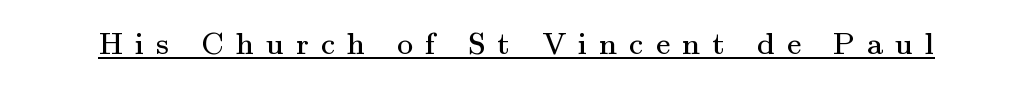
The specimen reads as upright at a glance. The typesetting does not lean heavy: it is not bold. Glyph-to-glyph distance is far greater than everyday printed text. Each letter keeps its own natural width here, so spacing adapts to shape.
